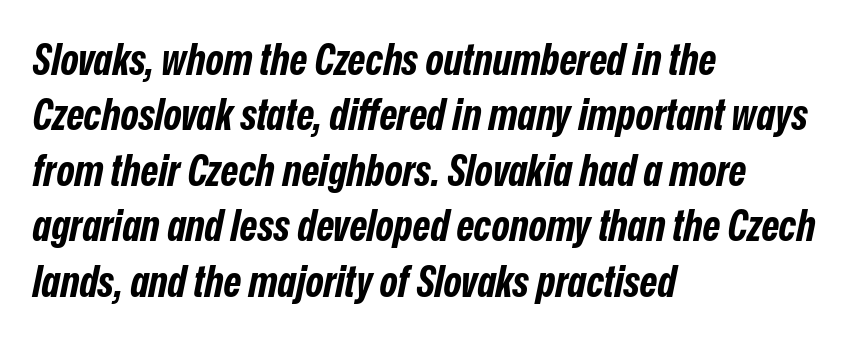
Q: Is the text bold? A: Yes.
Q: Is the text italic (slanted)? A: Yes, it leans right by about 12 degrees.
Q: Is the text underlined? A: No.
Q: How is the paragraph aligned? A: Left-aligned.
Q: Is the spacing between letters normal or unusually wide? A: Normal.
Q: Is the spacing between lines tight, normal or loose? A: Normal.
Q: Width (condensed, normal, or wide)? A: Condensed.
Q: Stroke contrast? A: Low.
Q: x-height? A: Medium.
Q: Monospaced? A: No.
